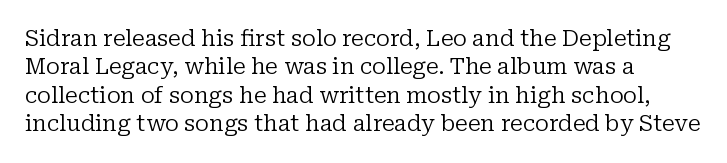
Q: Is the text bold? A: No.
Q: Is the text italic (slanted)? A: No, it is upright.
Q: Is the text underlined? A: No.
Q: How is the paragraph aligned? A: Left-aligned.
Q: Is the spacing between letters normal or unusually wide? A: Normal.
Q: Is the spacing between lines tight, normal or loose? A: Normal.
